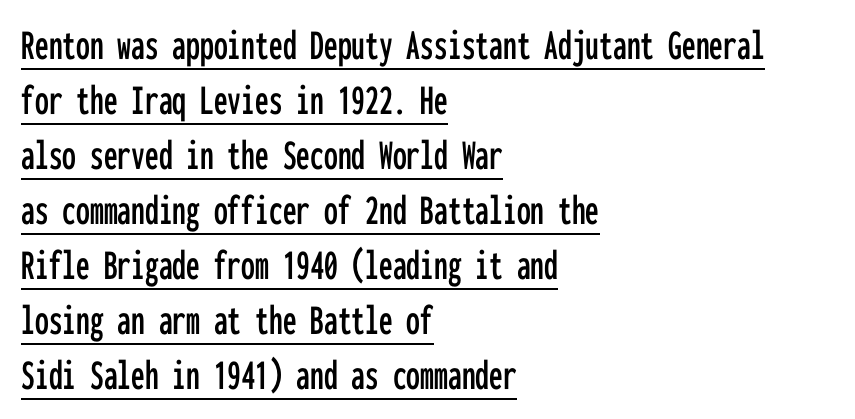
Do the characters align in a grid? Yes, the font is monospaced. Characters follow at the spacing the type designer built in. What decoration does the sample have? An underline. Is there much room between lines? A standard amount, neither cramped nor airy. Compared with a centered layout, this one pins lines to the left instead.
